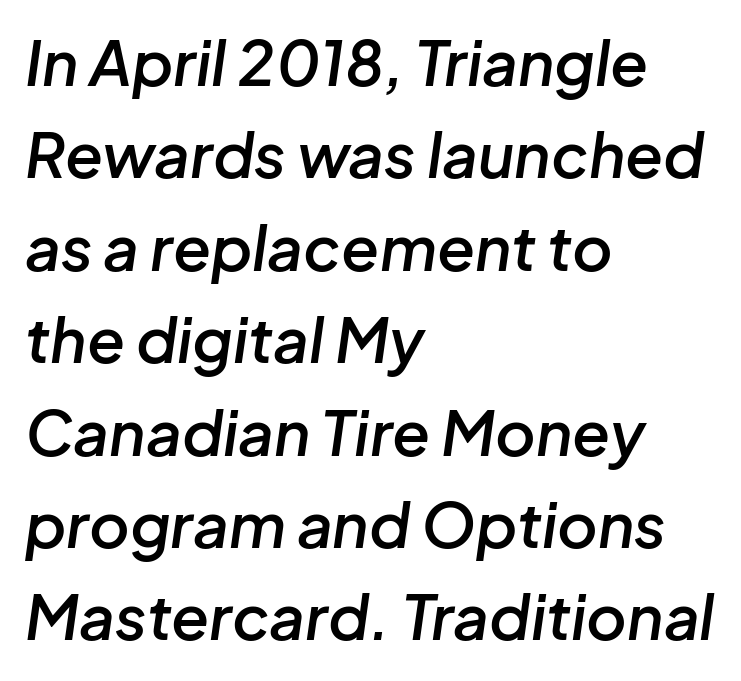
Q: Is the text bold? A: Semi-bold.
Q: Is the text italic (slanted)? A: Yes, it leans right by about 8 degrees.
Q: Is the text underlined? A: No.
Q: How is the paragraph aligned? A: Left-aligned.
Q: Is the spacing between letters normal or unusually wide? A: Normal.
Q: Is the spacing between lines tight, normal or loose? A: Normal.
Q: Width (condensed, normal, or wide)? A: Normal.
Q: Stroke contrast? A: Low.
Q: x-height? A: Medium.
Q: Monospaced? A: No.
